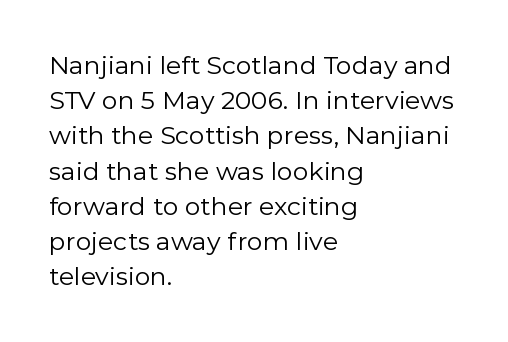
Weight: not bold — regular or lighter. Summary of vertical rhythm: regular, with standard interline spacing. Italic? Not at all — the glyphs are vertical. Words appear dense and cohesive because spacing is normal. Glance below the letters and you will spot only blank space.
